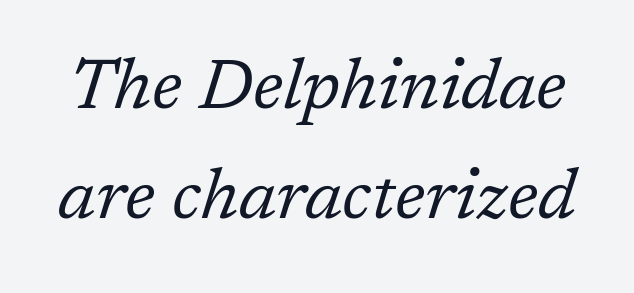
Letters rest on an invisible, unmarked baseline. The letters advance in unequal steps, a hallmark of proportional type. Posture: slanted. The rows are spaced the way most documents space them.
